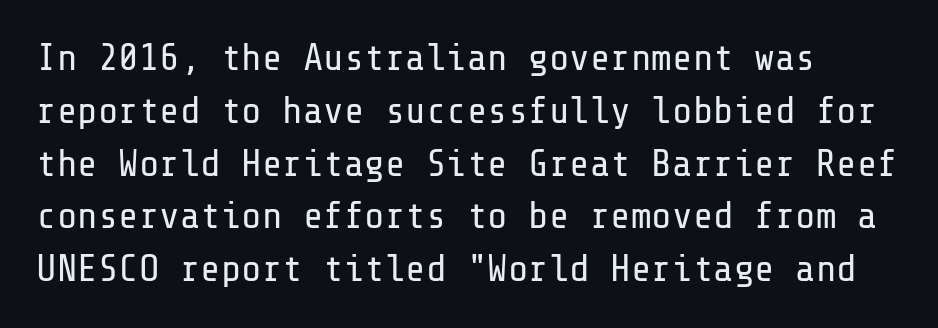
No letter is thick-stroked: the sample isn't bold. The leading is moderate, giving the passage an even texture. Each letter's strokes conclude bluntly, with no projecting serifs. These lines keep a tight, regular rhythm from letter to letter. Check the space under the baseline: it is left empty.
